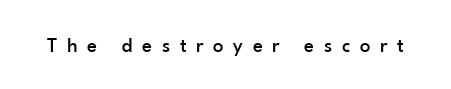
Q: Is the text italic (slanted)? A: No, it is upright.
Q: Is the text underlined? A: No.
Q: Is the spacing between letters normal or unusually wide? A: Unusually wide.
